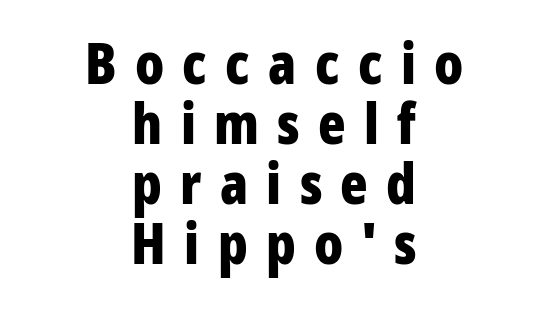
{"serif": "no", "italic": "no", "bold": "yes", "weight": "bold", "width": "condensed", "stroke_contrast": "low", "x_height": "medium", "monospaced": "no", "underline": "no", "align": "center", "line_spacing": "tight", "line_spacing_ratio": 1.05, "letter_spacing": "wide", "letter_spacing_em": 0.32, "glyph_px": 57}
